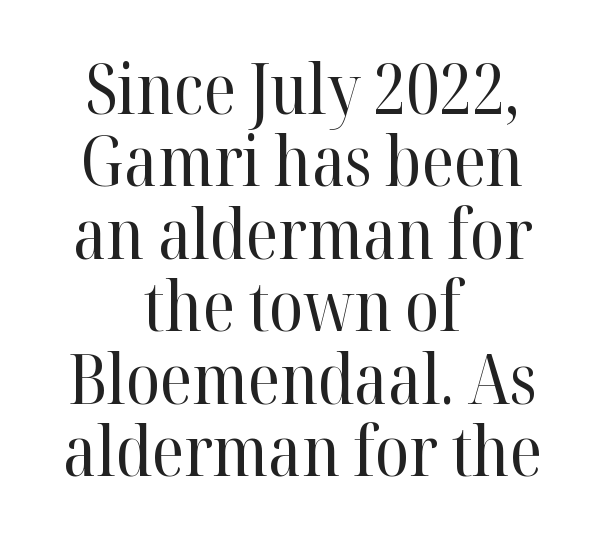
{"serif": "yes", "italic": "no", "bold": "no", "weight": "regular", "width": "normal", "stroke_contrast": "high", "x_height": "medium", "monospaced": "no", "underline": "no", "align": "center", "line_spacing": "tight", "line_spacing_ratio": 1.05, "letter_spacing": "normal", "letter_spacing_em": 0.0, "glyph_px": 69}
